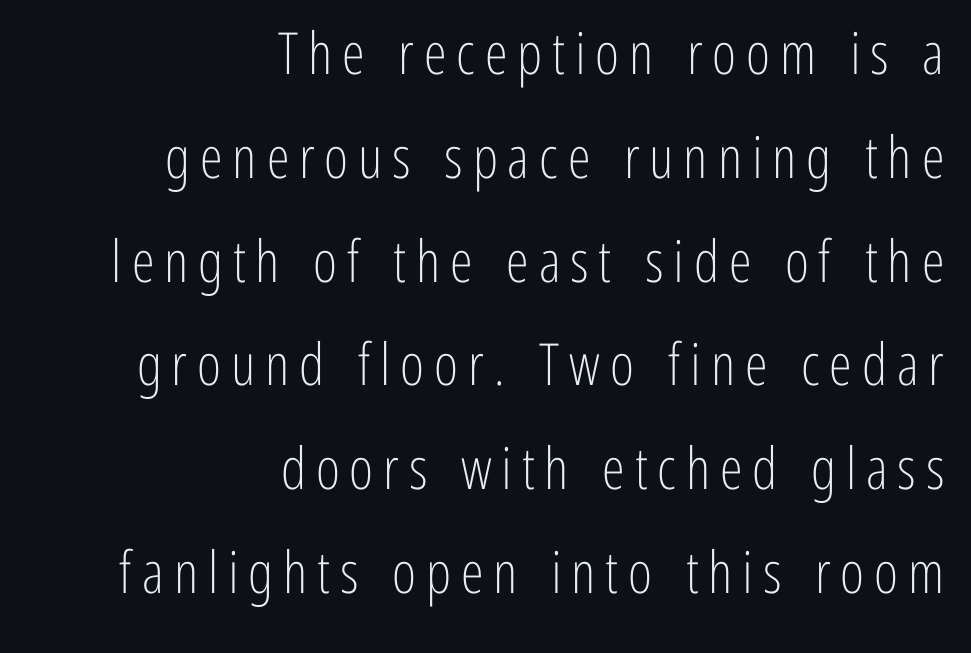
Where is the straight margin? On the right. You can tell from the bare stems that sans-serif type was used. If you drew a line through each stem, it would be perfectly vertical. The space beneath each line is pristine and unruled.
